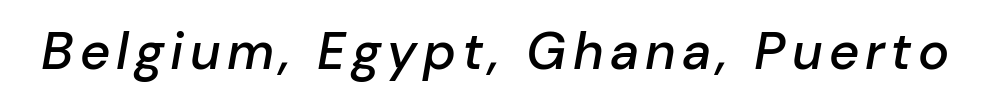
The image shows 52 px semibold type, italic (leaning right); set not underlined; low stroke contrast and a medium x-height.
